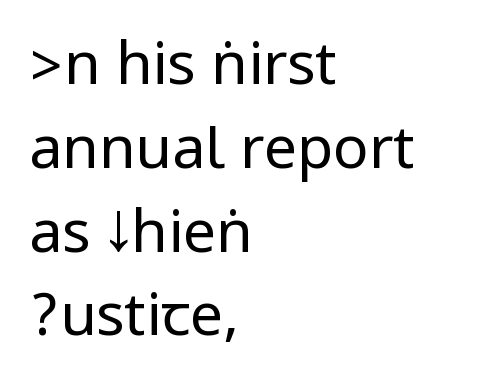
Q: Is the text bold? A: No.
Q: Is the text italic (slanted)? A: No, it is upright.
Q: Is the typeface a serif or a sans-serif typeface? A: Sans-serif.
Q: Is the text underlined? A: No.
Q: How is the paragraph aligned? A: Left-aligned.
Q: Is the spacing between letters normal or unusually wide? A: Normal.
Q: Is the spacing between lines tight, normal or loose? A: Normal.
Q: Width (condensed, normal, or wide)? A: Condensed.
Q: Stroke contrast? A: Low.
